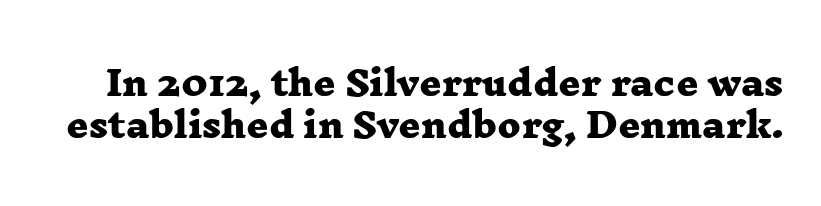
Q: Is the text bold? A: Yes.
Q: Is the typeface a serif or a sans-serif typeface? A: Serif.
Q: Is the text underlined? A: No.
Q: Is the spacing between letters normal or unusually wide? A: Normal.
Q: Width (condensed, normal, or wide)? A: Wide.
Q: Stroke contrast? A: Low.
Q: x-height? A: Medium.
Q: Monospaced? A: No.
